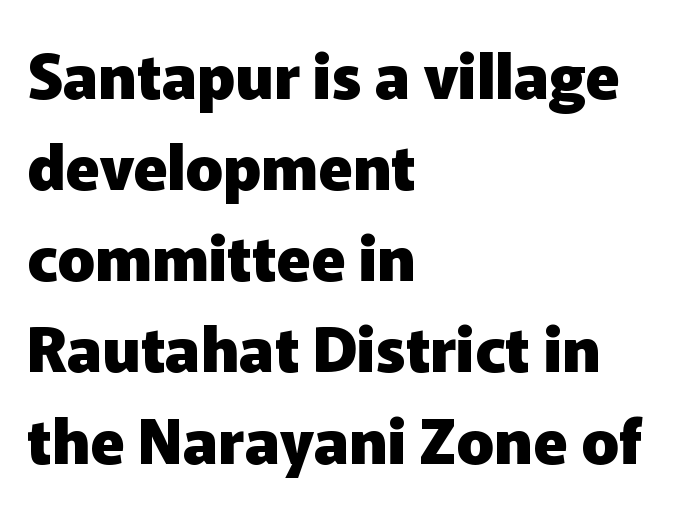
The image shows 62 px heavy sans-serif type, upright; set left-aligned, normal line spacing (1.47x), normal letter spacing, not underlined; low stroke contrast and a medium x-height.
